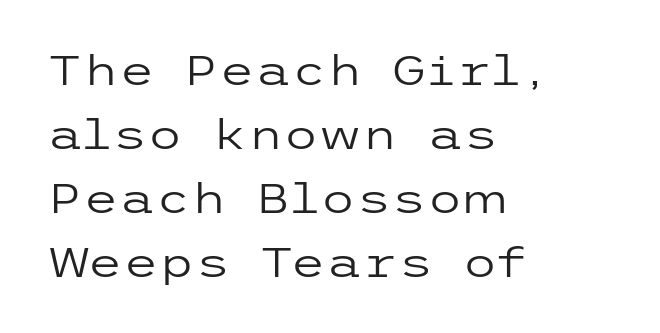
The image shows 41 px regular-weight, wide sans-serif type, upright; set left-aligned, normal line spacing (1.56x), normal letter spacing, not underlined; low stroke contrast and a medium x-height.
